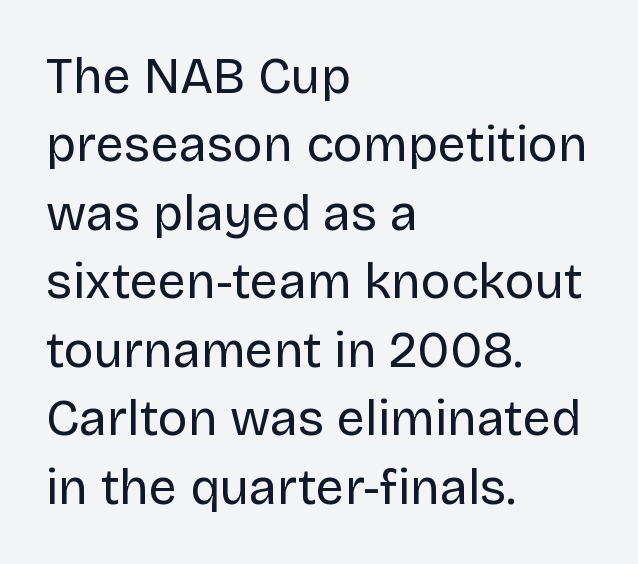
Q: Is the text bold? A: No.
Q: Is the text italic (slanted)? A: No, it is upright.
Q: Is the typeface a serif or a sans-serif typeface? A: Sans-serif.
Q: Is the text underlined? A: No.
Q: How is the paragraph aligned? A: Left-aligned.
Q: Is the spacing between letters normal or unusually wide? A: Normal.
Q: Is the spacing between lines tight, normal or loose? A: Normal.
Q: Width (condensed, normal, or wide)? A: Normal.
Q: Stroke contrast? A: Low.
Q: x-height? A: Large.
Q: Monospaced? A: No.
